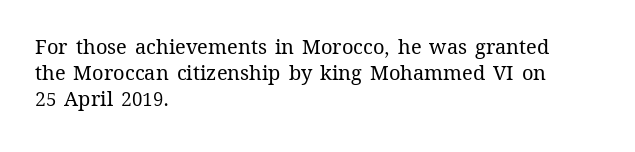
Q: Is the text bold? A: No.
Q: Is the text italic (slanted)? A: No, it is upright.
Q: Is the text underlined? A: No.
Q: How is the paragraph aligned? A: Left-aligned.
Q: Is the spacing between letters normal or unusually wide? A: Normal.
Q: Is the spacing between lines tight, normal or loose? A: Normal.
